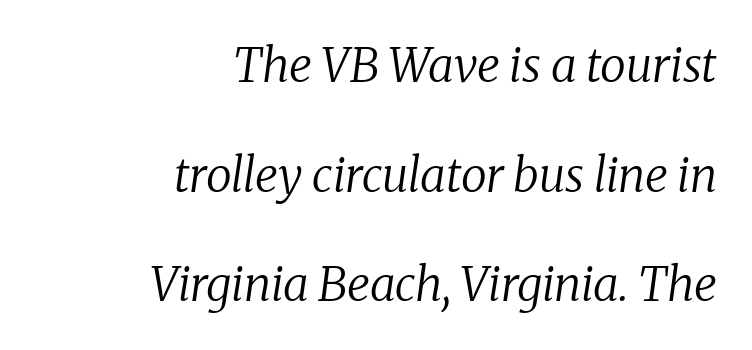
{"serif": "yes", "italic": "yes", "lean": "right", "slant_degrees": 8, "bold": "no", "weight": "regular", "width": "normal", "stroke_contrast": "low", "x_height": "medium", "monospaced": "no", "underline": "no", "align": "right", "line_spacing": "loose", "line_spacing_ratio": 2.33, "letter_spacing": "normal", "letter_spacing_em": 0.0, "glyph_px": 47}
